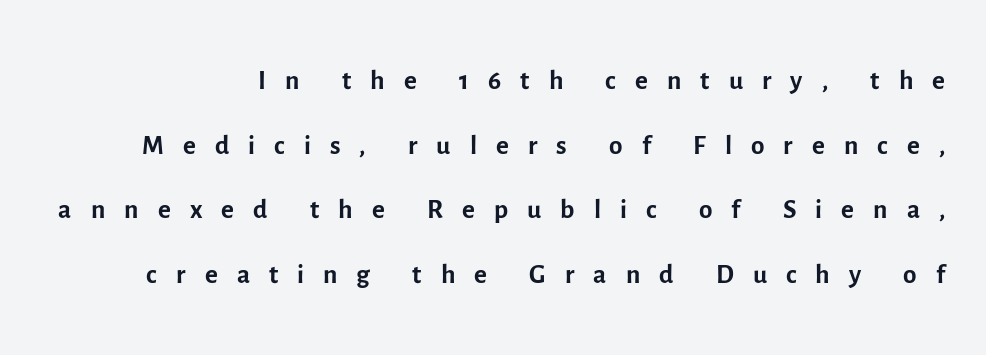
Check the space under the baseline: it is left empty. This rendering widens character spacing well past its baseline value. Is the type heavy? It reads as light-to-regular instead. To sum up the face: it is a sans, with no serifs. Note the varied advance widths — an 'i' is clearly narrower than an 'm'. Designer's note — italics off, roman on.
